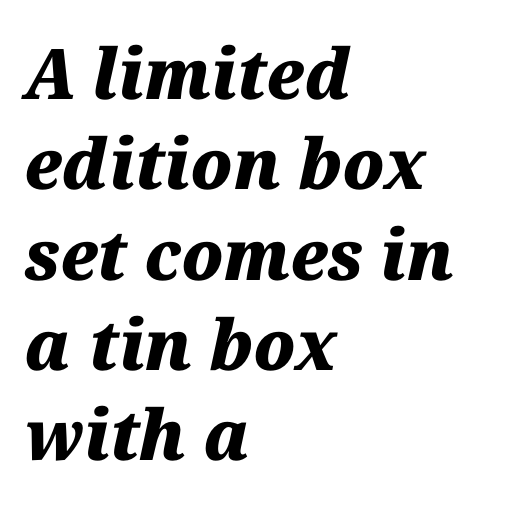
{"italic": "yes", "lean": "right", "slant_degrees": 12, "bold": "yes", "weight": "heavy", "width": "normal", "stroke_contrast": "medium", "x_height": "medium", "monospaced": "no", "underline": "no", "align": "left", "line_spacing": "normal", "line_spacing_ratio": 1.29, "letter_spacing": "normal", "letter_spacing_em": 0.0, "glyph_px": 70}
